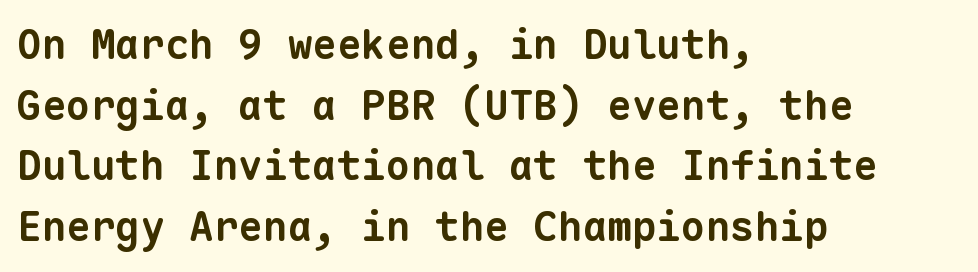
{"serif": "no", "bold": "yes", "weight": "bold", "width": "normal", "stroke_contrast": "low", "x_height": "medium", "monospaced": "yes", "underline": "no", "align": "left", "line_spacing": "normal", "line_spacing_ratio": 1.48, "letter_spacing": "normal", "letter_spacing_em": 0.0, "glyph_px": 41}
